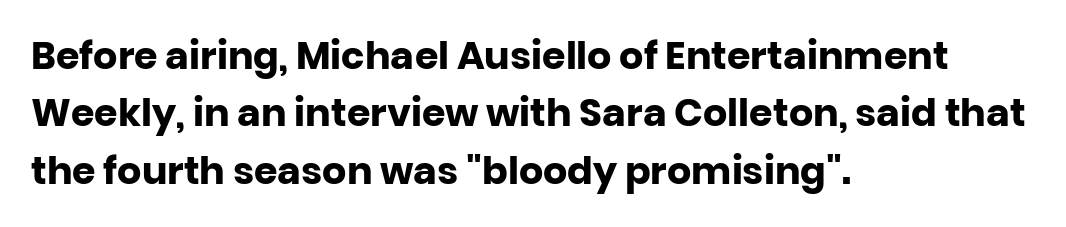
The image shows 38 px heavy sans-serif type, upright; set left-aligned, normal line spacing (1.51x), normal letter spacing, not underlined; low stroke contrast and a large x-height.
